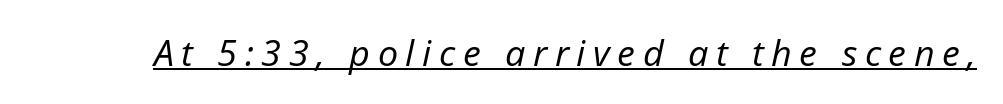
{"italic": "yes", "lean": "right", "slant_degrees": 12, "bold": "no", "weight": "regular", "width": "normal", "stroke_contrast": "low", "x_height": "medium", "monospaced": "no", "underline": "yes", "letter_spacing": "wide", "letter_spacing_em": 0.21, "glyph_px": 36}
